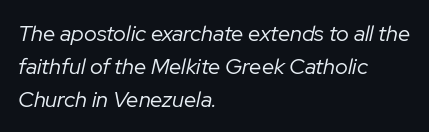
Q: Is the text bold? A: No.
Q: Is the text italic (slanted)? A: Yes, it leans right by about 12 degrees.
Q: Is the text underlined? A: No.
Q: How is the paragraph aligned? A: Left-aligned.
Q: Is the spacing between letters normal or unusually wide? A: Normal.
Q: Is the spacing between lines tight, normal or loose? A: Normal.
